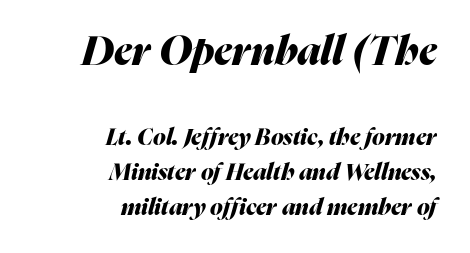
{"italic": "yes", "lean": "right", "slant_degrees": 16, "bold": "yes", "weight": "heavy", "width": "normal", "stroke_contrast": "medium", "x_height": "medium", "monospaced": "no", "underline": "no", "align": "right", "line_spacing": "normal", "line_spacing_ratio": 1.52, "letter_spacing": "normal", "letter_spacing_em": 0.0, "larger_block": "first", "size_ratio": 1.74, "glyph_px": 40}
